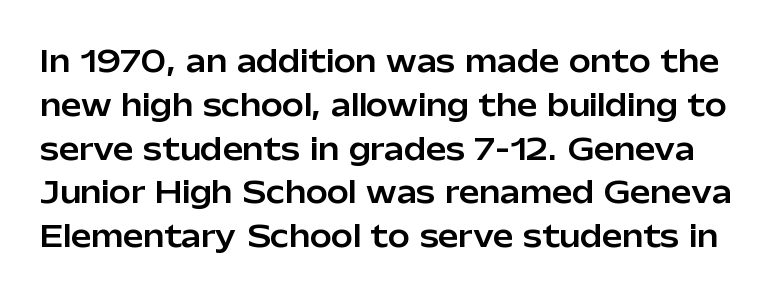
Do the characters align in a grid? No, the font is proportional. Beneath every word, the page is bare. What's the leading like? Ordinary, nothing unusual. The passage shown has conventional tracking throughout.
